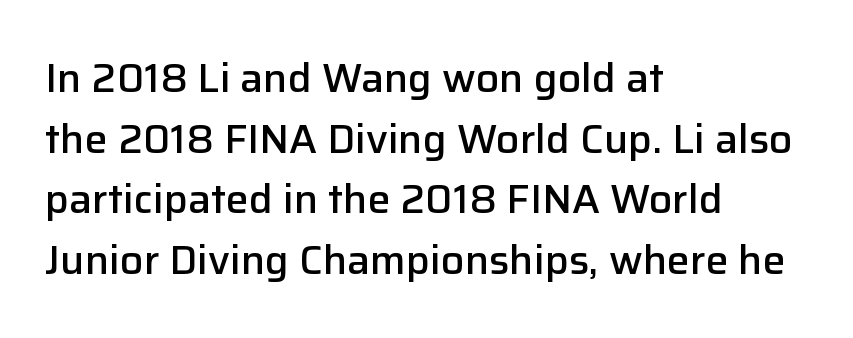
The image shows 41 px semibold sans-serif type, upright; set left-aligned, normal line spacing (1.48x), normal letter spacing, not underlined; low stroke contrast and a medium x-height.
